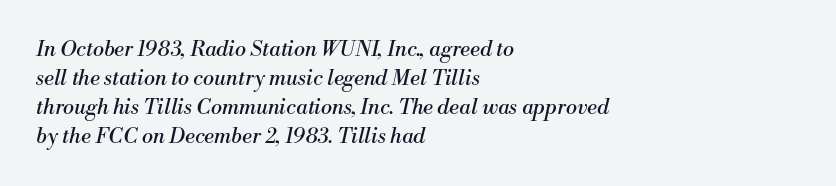
The strip under each line holds only bare page. No heavy texture on the line: the type isn't bold. Honestly, the row spacing looks completely unremarkable. The rendering keeps characters at their native spacing. The face used here has a pronounced slope to its letters.
